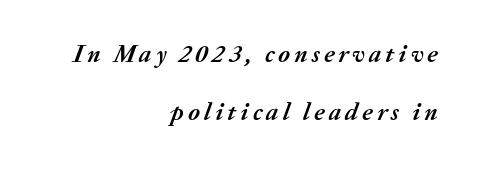
The image shows 25 px bold type, italic (leaning right); set right-aligned, loose line spacing (2.33x), not underlined.
